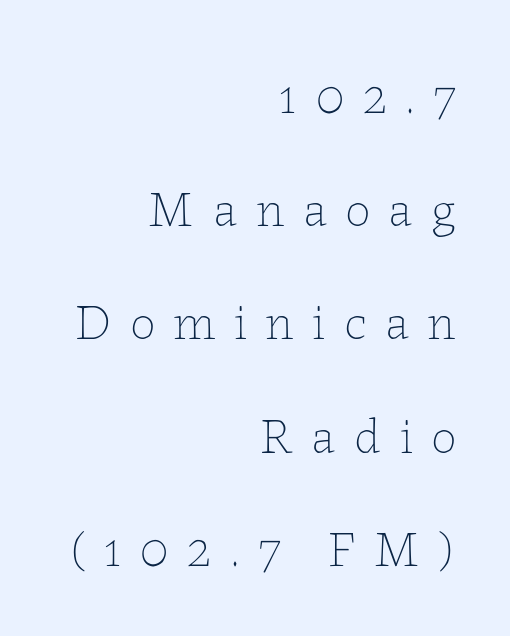
{"italic": "no", "bold": "no", "weight": "thin", "width": "normal", "stroke_contrast": "low", "x_height": "medium", "monospaced": "no", "underline": "no", "align": "right", "line_spacing": "loose", "line_spacing_ratio": 2.22, "letter_spacing": "wide", "letter_spacing_em": 0.36, "glyph_px": 51}
